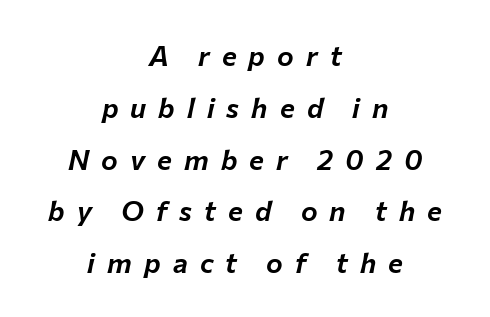
{"italic": "yes", "lean": "right", "slant_degrees": 12, "width": "normal", "stroke_contrast": "low", "x_height": "medium", "monospaced": "no", "underline": "no", "align": "center", "line_spacing_ratio": 1.85, "letter_spacing": "wide", "letter_spacing_em": 0.43, "glyph_px": 28}
